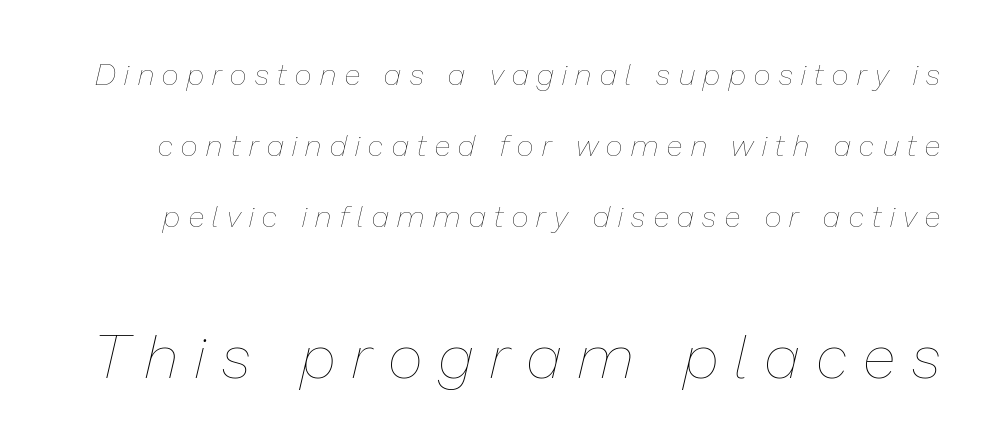
The face used here is proportionally spaced, like ordinary book or web type. The leading is generous, giving the passage an open texture. The cut favours lightness, reaching ordinary text weight at its darkest. The passage shown leans; its letterforms are oblique.
